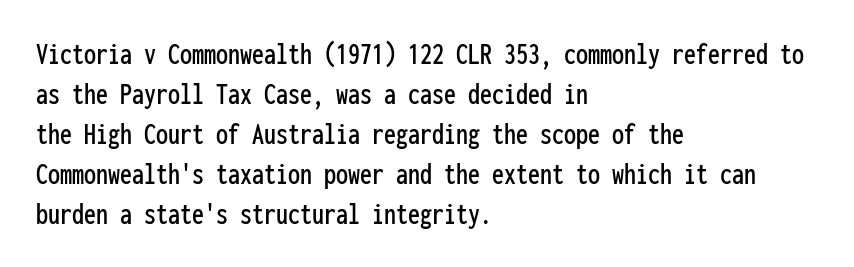
The image shows 32 px condensed sans-serif type, upright, monospaced; set left-aligned, normal line spacing (1.25x), normal letter spacing, not underlined; low stroke contrast and a medium x-height.
